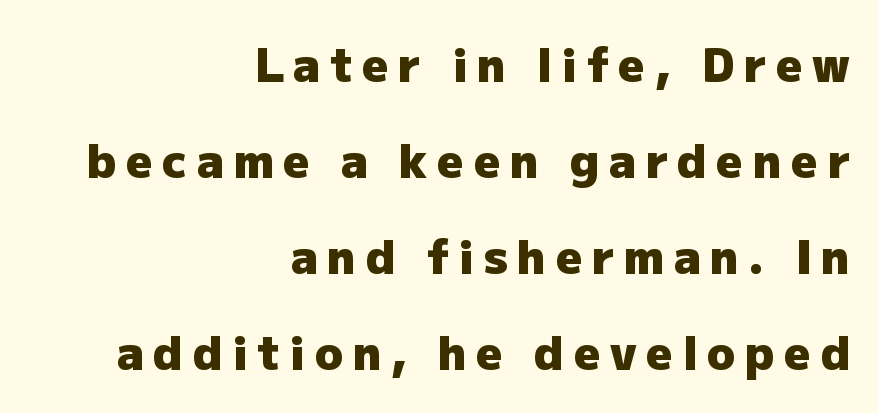
The image shows 46 px heavy sans-serif type, upright; set right-aligned, loose line spacing (2.09x), unusually wide letter spacing (+0.21 em), not underlined; low stroke contrast and a medium x-height.
